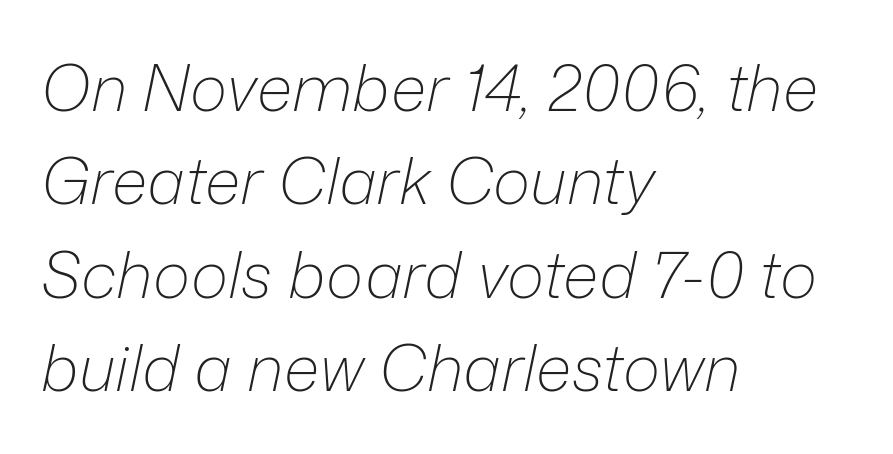
The image shows 64 px light type, italic (leaning right); set left-aligned, normal line spacing (1.46x), normal letter spacing, not underlined; low stroke contrast and a medium x-height.
